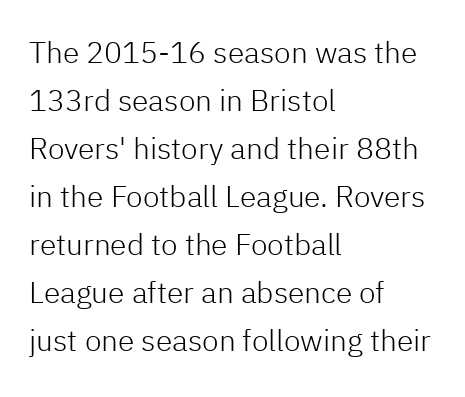
The image shows 30 px light sans-serif type, upright; set left-aligned, normal line spacing (1.6x), normal letter spacing, not underlined; low stroke contrast and a medium x-height.
